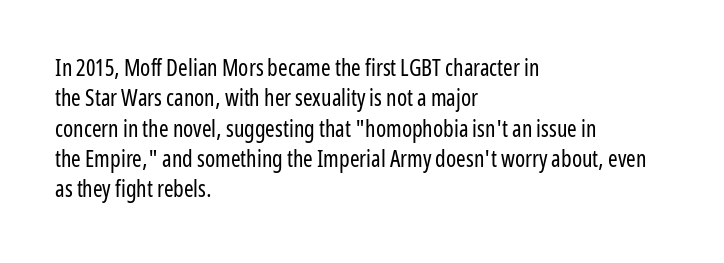
The image shows 23 px text type, upright; set left-aligned, normal line spacing (1.32x), normal letter spacing, not underlined.
